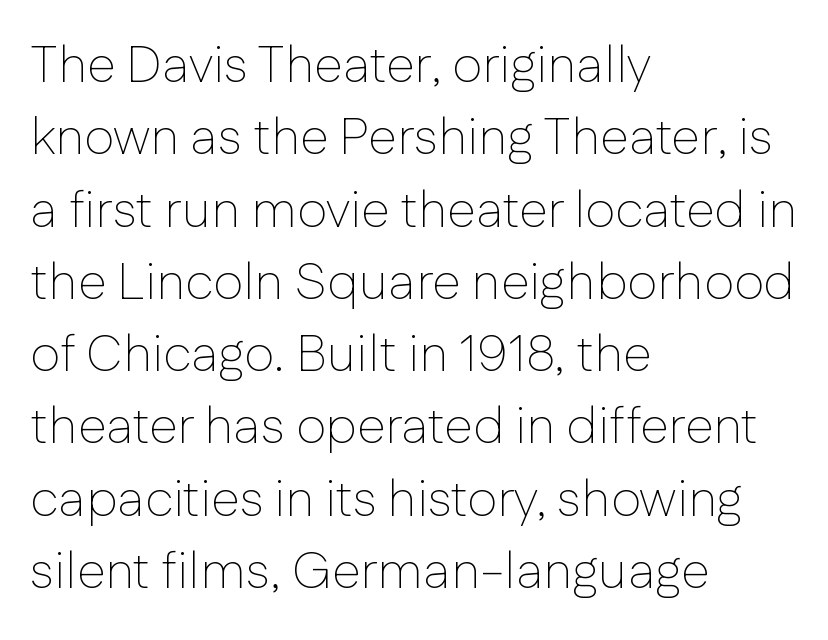
{"serif": "no", "italic": "no", "bold": "no", "weight": "thin", "width": "normal", "stroke_contrast": "low", "x_height": "medium", "monospaced": "no", "underline": "no", "align": "left", "line_spacing": "normal", "line_spacing_ratio": 1.39, "letter_spacing": "normal", "letter_spacing_em": 0.0, "glyph_px": 52}
